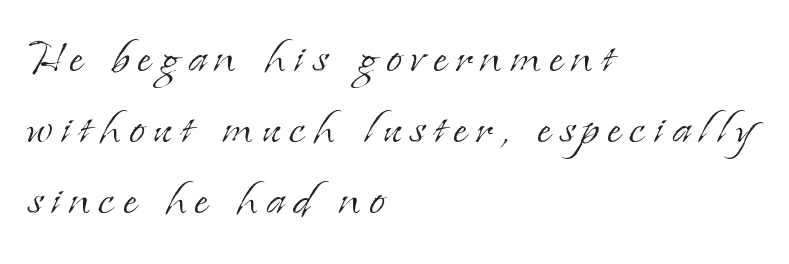
The image shows 58 px light serif type; set left-aligned, line spacing 1.22x, not underlined; low stroke contrast and a small x-height.
